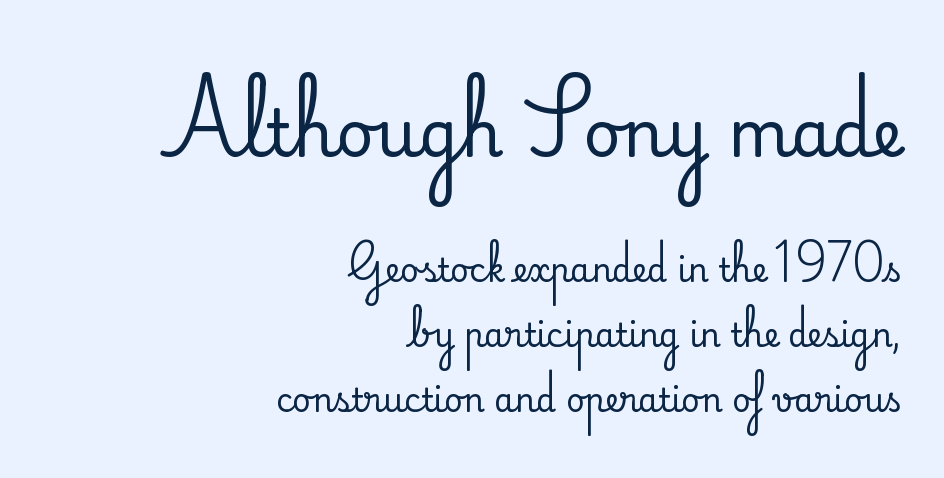
Letterform terminals end in serifs throughout the passage. Is the block centered? No — it sits flush against the right margin. The line texture is even and compact thanks to regular tracking. The letters advance in unequal steps, a hallmark of proportional type.
